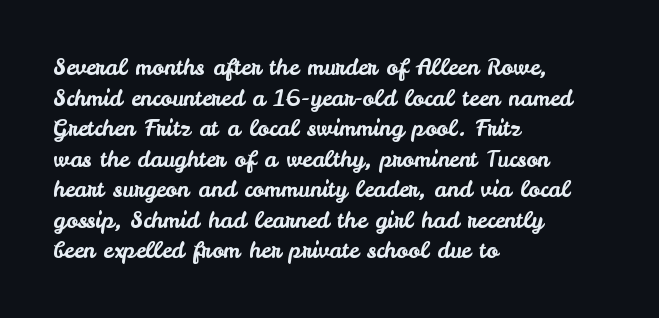
Q: Is the text italic (slanted)? A: Yes.
Q: Is the text underlined? A: No.
Q: How is the paragraph aligned? A: Left-aligned.
Q: Is the spacing between letters normal or unusually wide? A: Normal.
Q: Is the spacing between lines tight, normal or loose? A: Normal.
